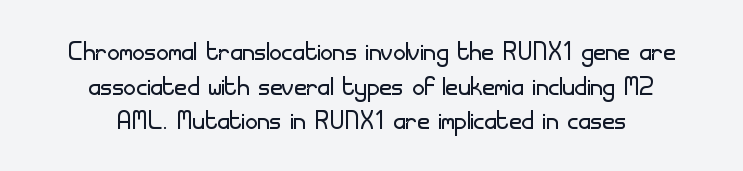
The image shows 34 px light sans-serif type, upright; set centered, tight line spacing (1.02x), normal letter spacing, not underlined; low stroke contrast and a small x-height.
